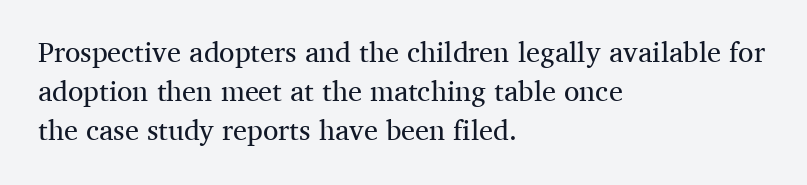
The image shows 28 px regular-weight serif type, upright; set left-aligned, normal line spacing (1.39x), normal letter spacing, not underlined; medium stroke contrast and a medium x-height.
